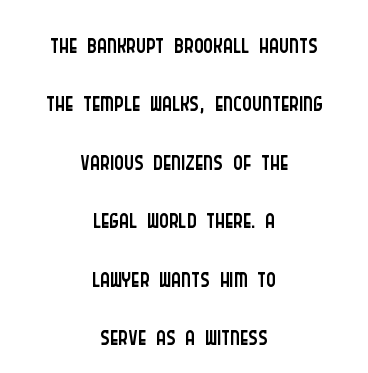
The image shows 37 px light, condensed sans-serif type, upright; set centered, normal line spacing (1.58x), normal letter spacing, not underlined; low stroke contrast and a large x-height.
